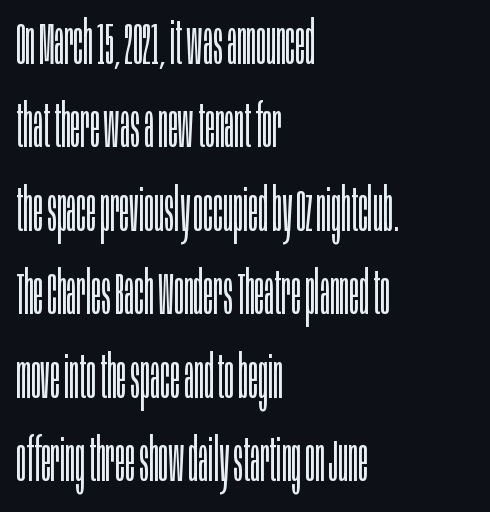
{"serif": "no", "italic": "no", "bold": "no", "weight": "light", "width": "condensed", "stroke_contrast": "low", "x_height": "large", "monospaced": "no", "underline": "no", "align": "left", "line_spacing": "normal", "line_spacing_ratio": 1.39, "letter_spacing": "normal", "letter_spacing_em": 0.0, "glyph_px": 60}
